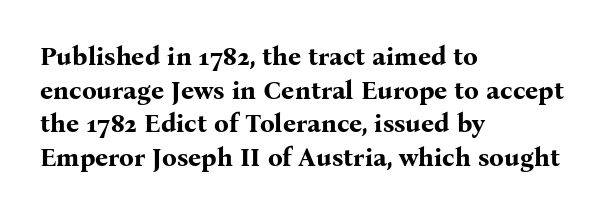
Q: Is the text bold? A: Yes.
Q: Is the text italic (slanted)? A: No, it is upright.
Q: Is the text underlined? A: No.
Q: How is the paragraph aligned? A: Left-aligned.
Q: Is the spacing between letters normal or unusually wide? A: Normal.
Q: Is the spacing between lines tight, normal or loose? A: Normal.
